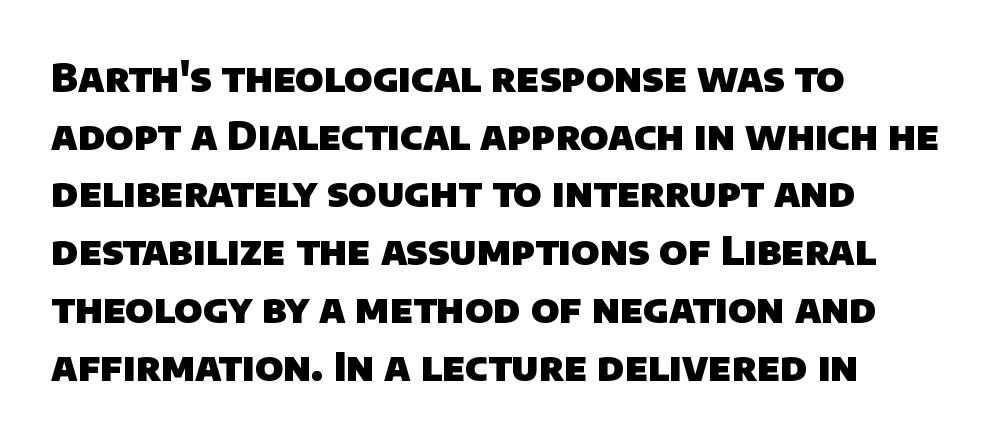
{"serif": "no", "bold": "yes", "weight": "heavy", "width": "normal", "stroke_contrast": "low", "x_height": "large", "monospaced": "no", "underline": "no", "align": "left", "line_spacing": "normal", "line_spacing_ratio": 1.48, "letter_spacing": "normal", "letter_spacing_em": 0.0, "glyph_px": 39}
